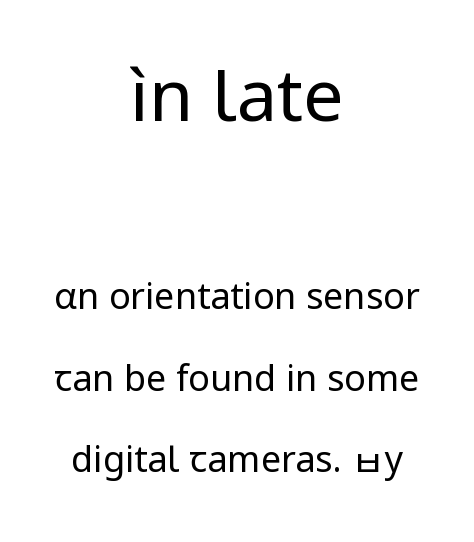
{"serif": "no", "italic": "no", "bold": "no", "weight": "regular", "width": "normal", "stroke_contrast": "low", "x_height": "medium", "monospaced": "no", "underline": "no", "align": "center", "line_spacing": "loose", "line_spacing_ratio": 2.27, "letter_spacing": "normal", "letter_spacing_em": 0.0, "larger_block": "first", "size_ratio": 2.0, "glyph_px": 72}
